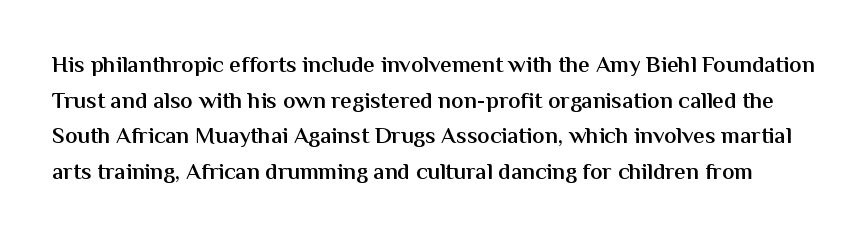
The axis of the letterforms is exactly vertical. Spacing between characters is what you'd get straight out of the box. In terms of leading, this rendering sits right in the middle. Firm but not heavy-handed strokes: this text is semibold. The specimen omits any rule beneath the text block's lines.
